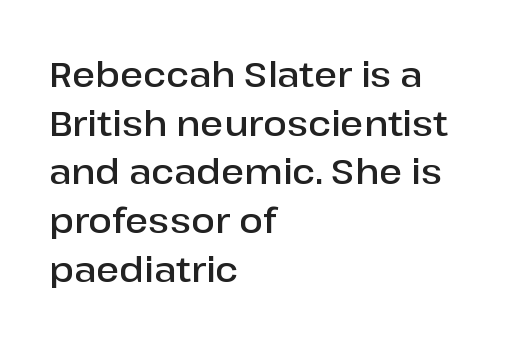
The image shows 35 px semibold sans-serif type, upright; set left-aligned, normal line spacing (1.39x), normal letter spacing, not underlined; low stroke contrast and a medium x-height.
